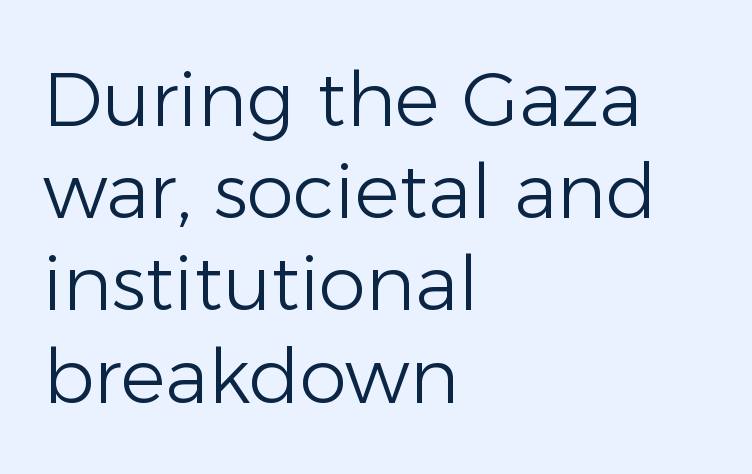
The image shows 75 px light sans-serif type, upright; set left-aligned, line spacing 1.23x, normal letter spacing, not underlined; low stroke contrast and a medium x-height.
